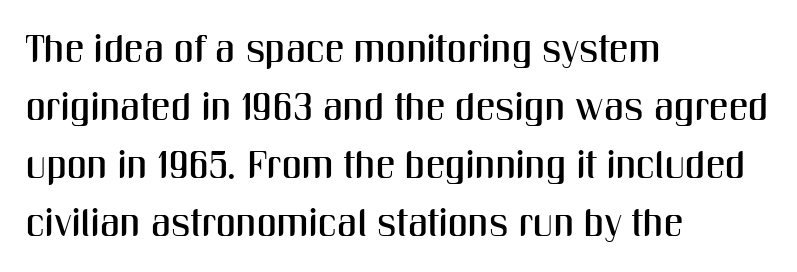
Q: Is the text italic (slanted)? A: No, it is upright.
Q: Is the typeface a serif or a sans-serif typeface? A: Sans-serif.
Q: Is the text underlined? A: No.
Q: How is the paragraph aligned? A: Left-aligned.
Q: Is the spacing between letters normal or unusually wide? A: Normal.
Q: Is the spacing between lines tight, normal or loose? A: Normal.
Q: Width (condensed, normal, or wide)? A: Condensed.
Q: Stroke contrast? A: Medium.
Q: x-height? A: Medium.
Q: Monospaced? A: No.
